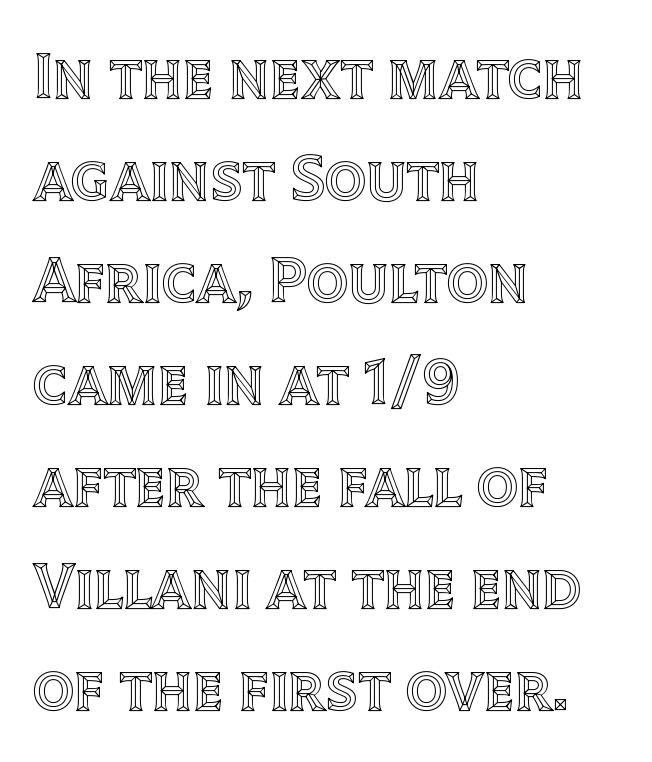
Q: Is the text italic (slanted)? A: No, it is upright.
Q: Is the text underlined? A: No.
Q: How is the paragraph aligned? A: Left-aligned.
Q: Is the spacing between letters normal or unusually wide? A: Normal.
Q: Is the spacing between lines tight, normal or loose? A: Normal.
Q: Width (condensed, normal, or wide)? A: Normal.
Q: x-height? A: Large.
Q: Monospaced? A: No.
